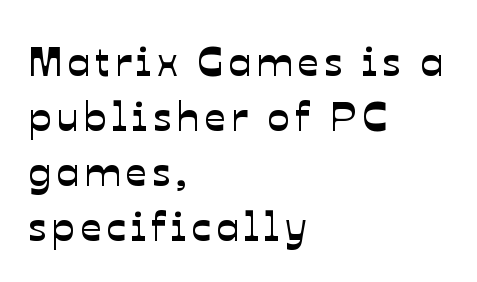
The image shows 42 px sans-serif type; set left-aligned, normal line spacing (1.31x), not underlined; low stroke contrast and a medium x-height.
